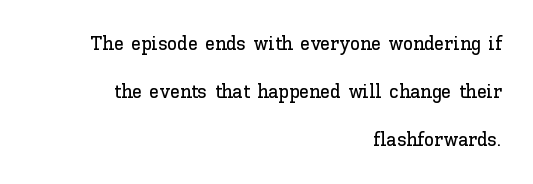
The image shows 20 px text type, upright; set right-aligned, loose line spacing (2.41x), normal letter spacing, not underlined.
